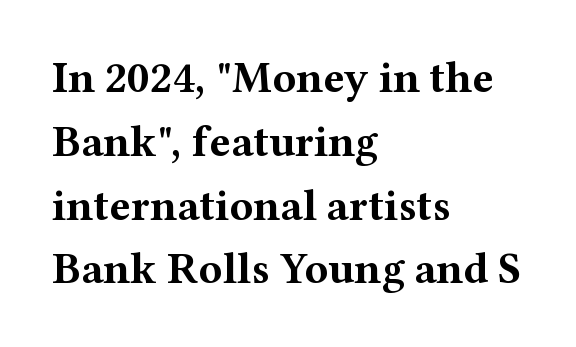
Q: Is the text bold? A: Yes.
Q: Is the text italic (slanted)? A: No, it is upright.
Q: Is the typeface a serif or a sans-serif typeface? A: Serif.
Q: Is the text underlined? A: No.
Q: How is the paragraph aligned? A: Left-aligned.
Q: Is the spacing between letters normal or unusually wide? A: Normal.
Q: Is the spacing between lines tight, normal or loose? A: Normal.
Q: Width (condensed, normal, or wide)? A: Wide.
Q: Stroke contrast? A: Medium.
Q: x-height? A: Medium.
Q: Monospaced? A: No.
